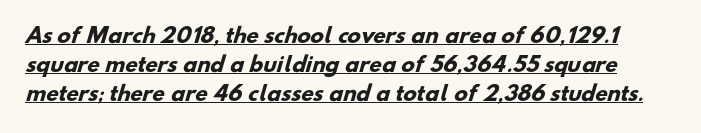
{"bold": "yes", "underline": "yes", "line_spacing": "normal", "line_spacing_ratio": 1.45, "letter_spacing": "normal", "letter_spacing_em": 0.0, "glyph_px": 20}
